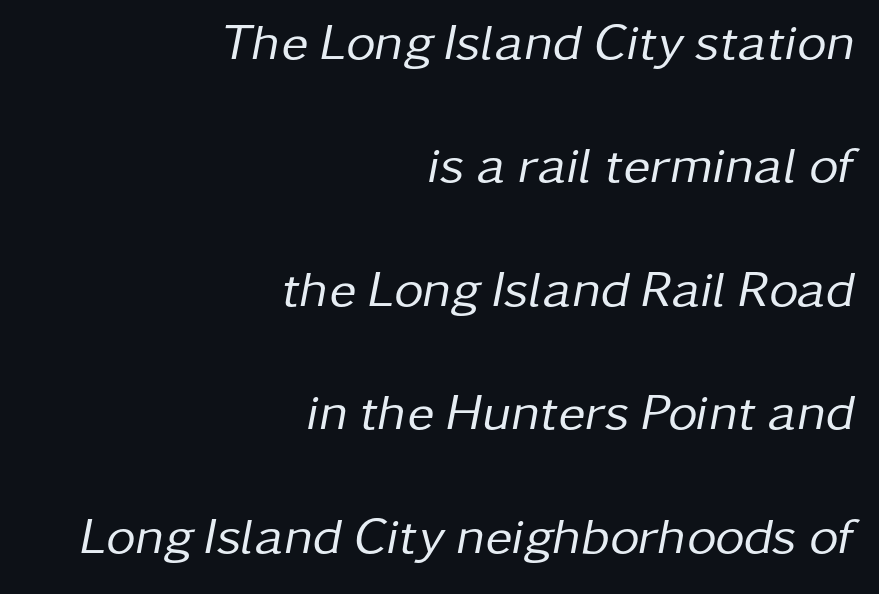
Each letter keeps its own natural width here, so spacing adapts to shape. Nothing heavy about these letters — not bold at all. This is oblique type, the kind used for emphasis or titles. Honestly, there is no underline to notice here at all.
